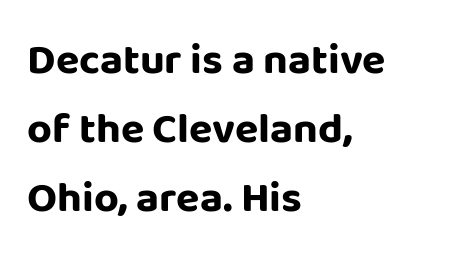
Tall strokes in this sample are plumb rather than angled. Compared with typical body copy, the letter spacing here is the same. Notice how the passage keeps a crisp vertical edge on the left only. Spacing verdict: proportional, widths tailored to each character. Quick note: interline space is typical.
